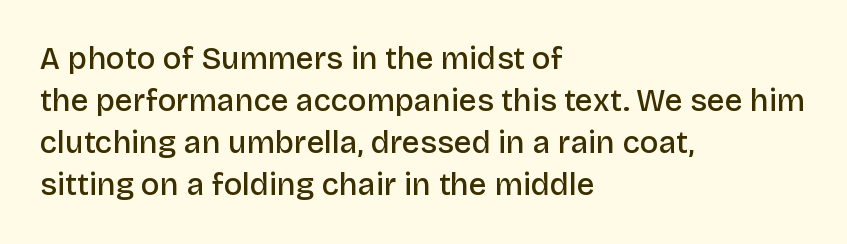
The image shows 31 px semibold sans-serif type, upright; set left-aligned, normal line spacing (1.35x), normal letter spacing, not underlined; low stroke contrast and a large x-height.
